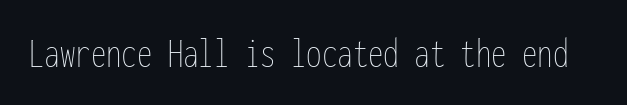
Q: Is the text bold? A: No.
Q: Is the text italic (slanted)? A: No, it is upright.
Q: Is the text underlined? A: No.
Q: Is the spacing between letters normal or unusually wide? A: Normal.
Q: Width (condensed, normal, or wide)? A: Condensed.
Q: Stroke contrast? A: Low.
Q: x-height? A: Medium.
Q: Monospaced? A: Yes.
